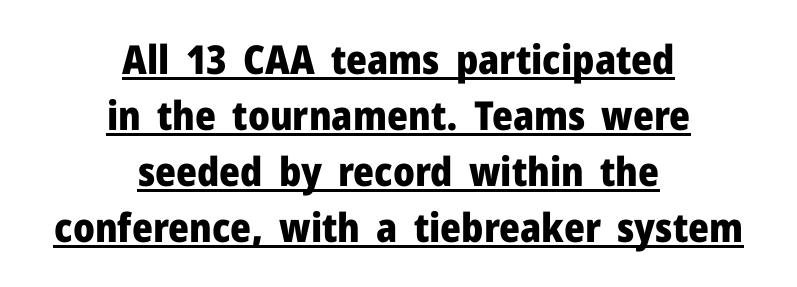
Q: Is the text bold? A: Yes.
Q: Is the text italic (slanted)? A: No, it is upright.
Q: Is the typeface a serif or a sans-serif typeface? A: Sans-serif.
Q: Is the text underlined? A: Yes.
Q: How is the paragraph aligned? A: Centered.
Q: Is the spacing between letters normal or unusually wide? A: Normal.
Q: Is the spacing between lines tight, normal or loose? A: Normal.
Q: Width (condensed, normal, or wide)? A: Normal.
Q: Stroke contrast? A: Low.
Q: x-height? A: Medium.
Q: Monospaced? A: No.
